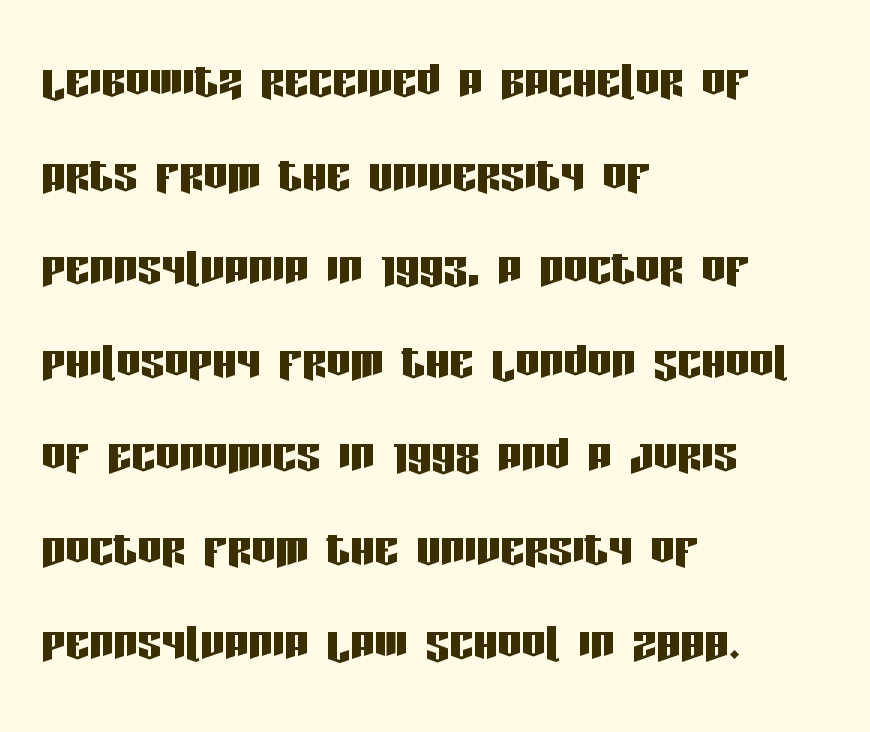
{"serif": "no", "italic": "no", "width": "condensed", "stroke_contrast": "low", "x_height": "large", "monospaced": "no", "underline": "no", "align": "left", "line_spacing": "normal", "line_spacing_ratio": 1.56, "letter_spacing": "normal", "letter_spacing_em": 0.0, "glyph_px": 60}
